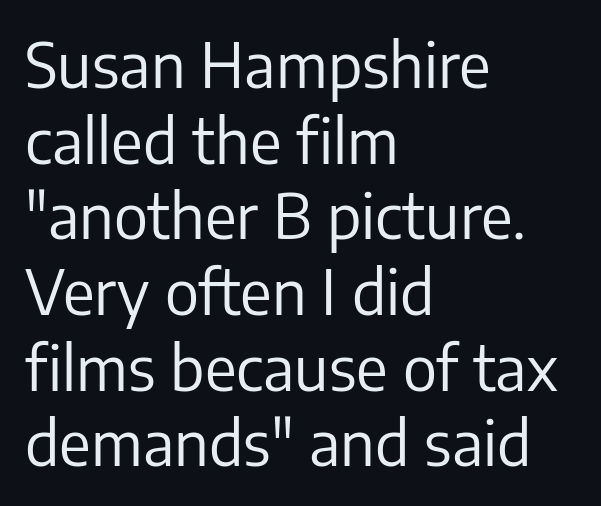
The image shows 61 px regular-weight sans-serif type, upright; set left-aligned, line spacing 1.24x, normal letter spacing, not underlined; low stroke contrast and a medium x-height.
